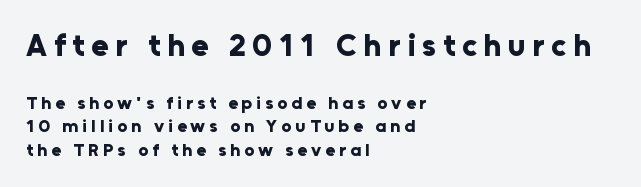
{"serif": "no", "italic": "no", "bold": "yes", "weight": "bold", "width": "normal", "stroke_contrast": "low", "x_height": "medium", "monospaced": "no", "underline": "no", "align": "left", "line_spacing": "normal", "line_spacing_ratio": 1.3, "letter_spacing": "wide", "letter_spacing_em": 0.22, "larger_block": "first", "size_ratio": 1.72, "glyph_px": 31}
